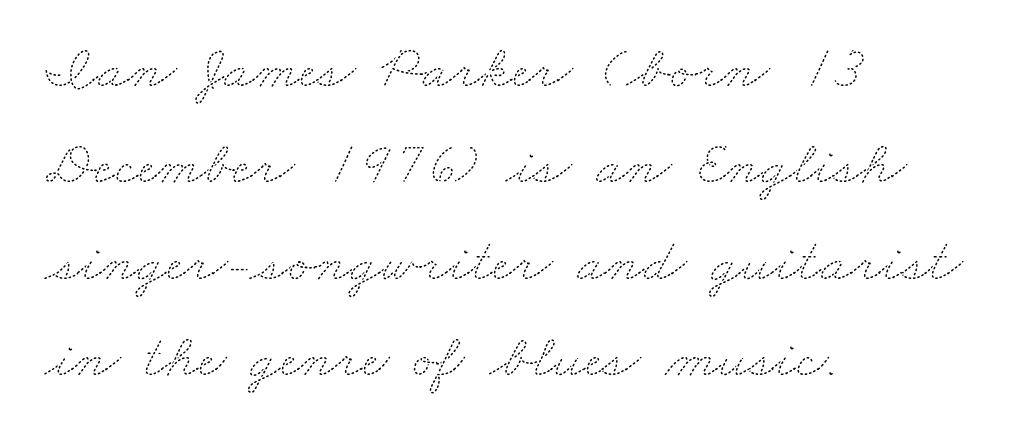
This rendering uses left alignment, leaving the right contour irregular. Descender tails drop into unmarked territory. The passage shown stacks its lines at a standard gap. Weight: regular or lighter.
